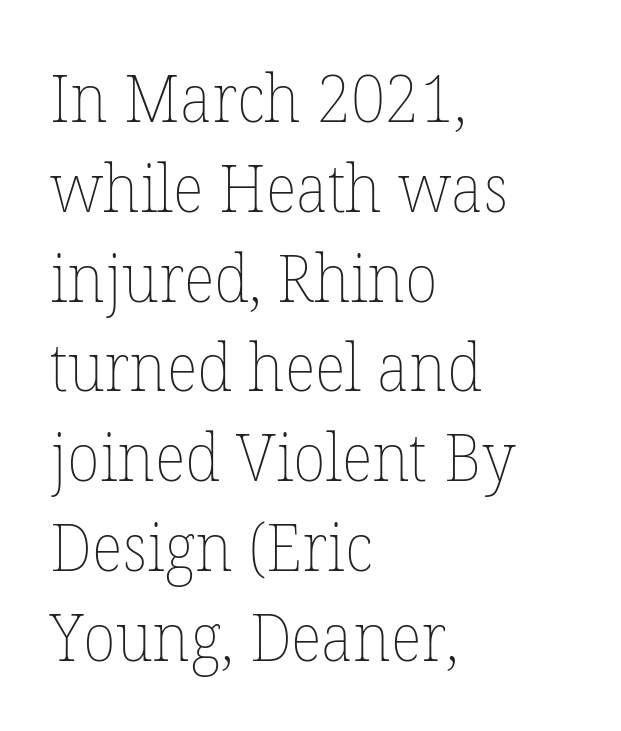
{"italic": "no", "bold": "no", "weight": "thin", "width": "normal", "stroke_contrast": "low", "x_height": "medium", "monospaced": "no", "underline": "no", "align": "left", "line_spacing": "normal", "line_spacing_ratio": 1.34, "letter_spacing": "normal", "letter_spacing_em": 0.0, "glyph_px": 67}
